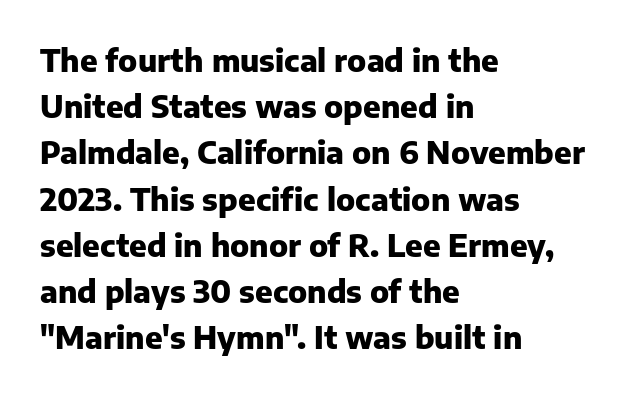
Q: Is the text bold? A: Yes.
Q: Is the text italic (slanted)? A: No, it is upright.
Q: Is the typeface a serif or a sans-serif typeface? A: Sans-serif.
Q: Is the text underlined? A: No.
Q: How is the paragraph aligned? A: Left-aligned.
Q: Is the spacing between letters normal or unusually wide? A: Normal.
Q: Is the spacing between lines tight, normal or loose? A: Normal.
Q: Width (condensed, normal, or wide)? A: Normal.
Q: Stroke contrast? A: Low.
Q: x-height? A: Medium.
Q: Monospaced? A: No.
